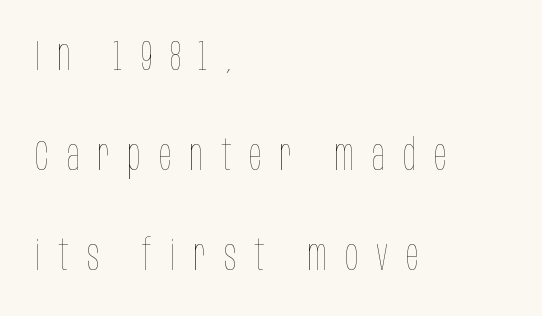
The image shows 43 px thin, condensed type, upright; set left-aligned, loose line spacing (2.32x), unusually wide letter spacing (+0.42 em), not underlined; low stroke contrast and a large x-height.
